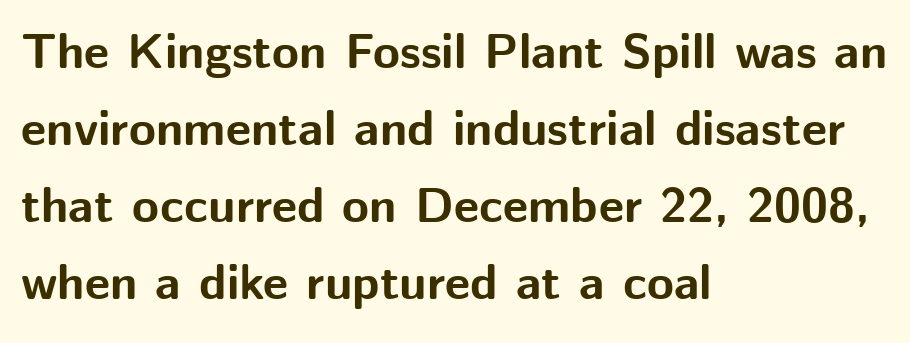
The glyphs have the mass of a bold cut. The face used here is a sans, in the tradition of grotesques and geometrics. The line texture is even and compact thanks to regular tracking. The string is rendered with underlining switched off.
